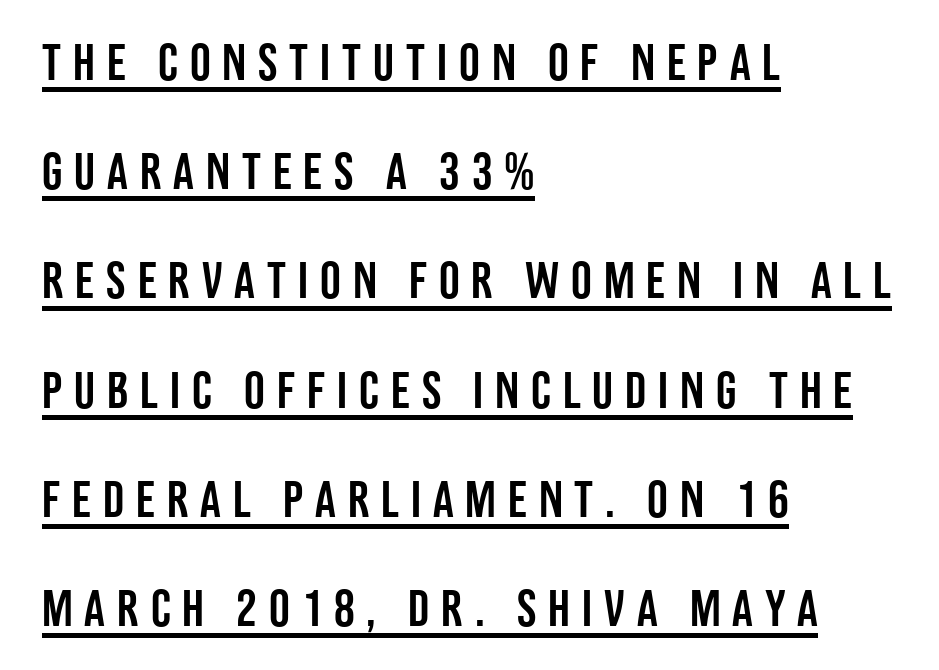
Q: Is the text italic (slanted)? A: No, it is upright.
Q: Is the typeface a serif or a sans-serif typeface? A: Sans-serif.
Q: Is the text underlined? A: Yes.
Q: How is the paragraph aligned? A: Left-aligned.
Q: Is the spacing between letters normal or unusually wide? A: Unusually wide.
Q: Is the spacing between lines tight, normal or loose? A: Loose.
Q: Width (condensed, normal, or wide)? A: Condensed.
Q: Stroke contrast? A: Low.
Q: x-height? A: Large.
Q: Monospaced? A: No.
